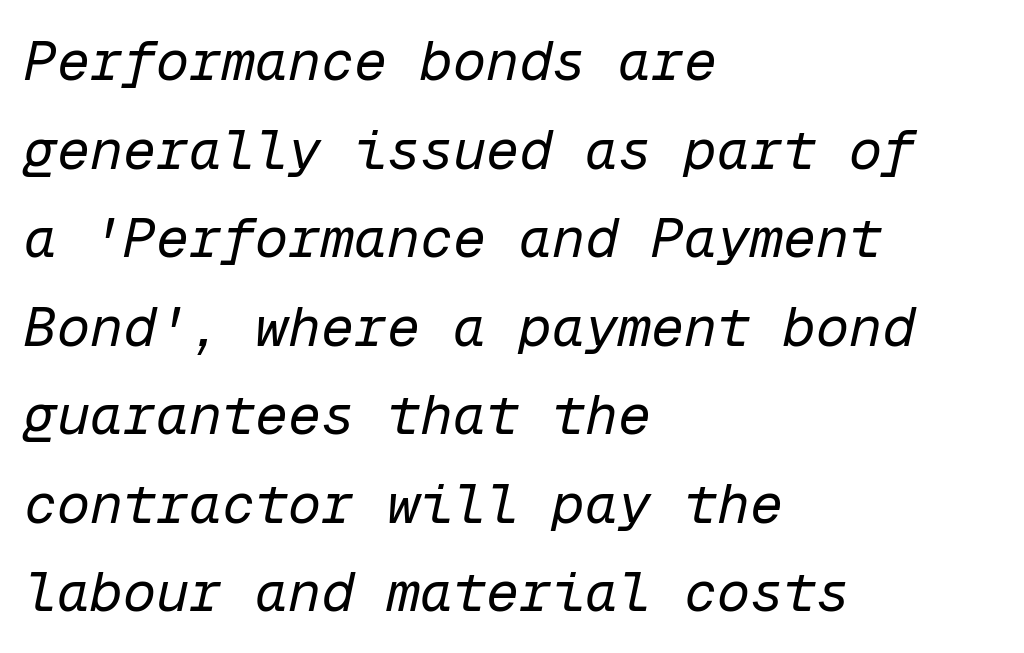
{"italic": "yes", "lean": "right", "slant_degrees": 12, "bold": "no", "weight": "regular", "width": "normal", "stroke_contrast": "low", "x_height": "medium", "monospaced": "yes", "underline": "no", "align": "left", "line_spacing": "normal", "line_spacing_ratio": 1.61, "letter_spacing": "normal", "letter_spacing_em": 0.0, "glyph_px": 55}
